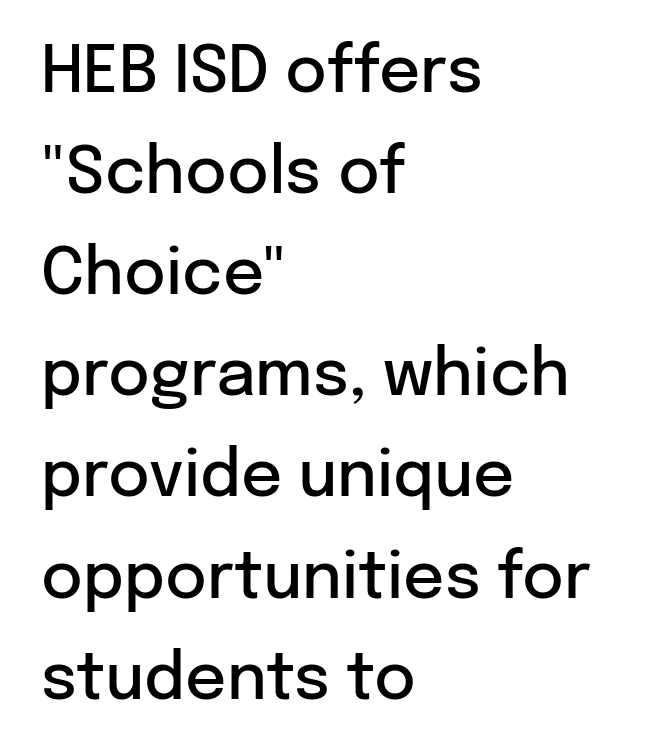
{"serif": "no", "italic": "no", "bold": "semi", "weight": "semibold", "width": "normal", "stroke_contrast": "low", "x_height": "medium", "monospaced": "no", "underline": "no", "align": "left", "line_spacing": "normal", "line_spacing_ratio": 1.58, "letter_spacing": "normal", "letter_spacing_em": 0.0, "glyph_px": 64}
